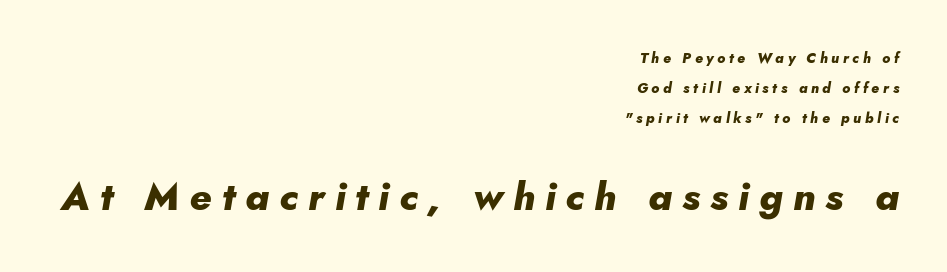
Q: Is the text bold? A: Yes.
Q: Is the text italic (slanted)? A: Yes, it leans right by about 10 degrees.
Q: Is the text underlined? A: No.
Q: How is the paragraph aligned? A: Right-aligned.
Q: Is the spacing between letters normal or unusually wide? A: Unusually wide.
Q: Is the spacing between lines tight, normal or loose? A: Loose.
Q: Which block of text is set in a larger size, the first (top) or the second (bottom)? A: The second (bottom) one.
Q: Width (condensed, normal, or wide)? A: Normal.
Q: Stroke contrast? A: Low.
Q: x-height? A: Small.
Q: Monospaced? A: No.
